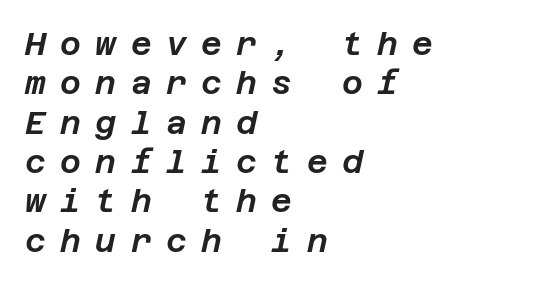
{"italic": "yes", "lean": "right", "slant_degrees": 12, "width": "normal", "stroke_contrast": "low", "x_height": "large", "underline": "no", "align": "left", "line_spacing_ratio": 1.23, "letter_spacing": "wide", "letter_spacing_em": 0.45, "glyph_px": 32}
